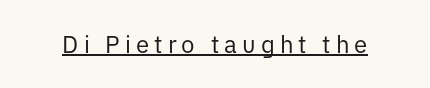
Q: Is the text bold? A: No.
Q: Is the text italic (slanted)? A: No, it is upright.
Q: Is the text underlined? A: Yes.
Q: Is the spacing between letters normal or unusually wide? A: Unusually wide.
